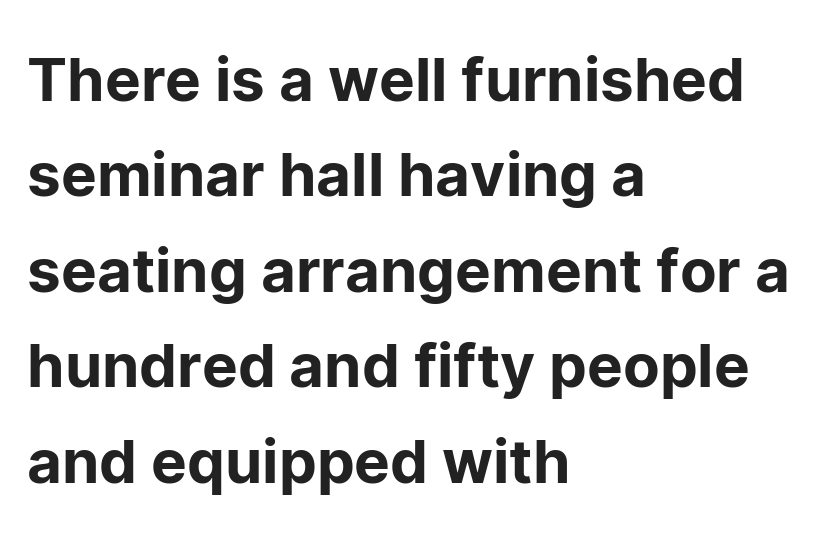
A typesetter would label this face a sans. Character widths vary here, with narrow letters taking less room than wide ones. The lines in this sample share a left origin and differ only in where they stop. The leading is moderate, giving the passage an even texture. Unlike italic type, these characters show no tilt at all.
